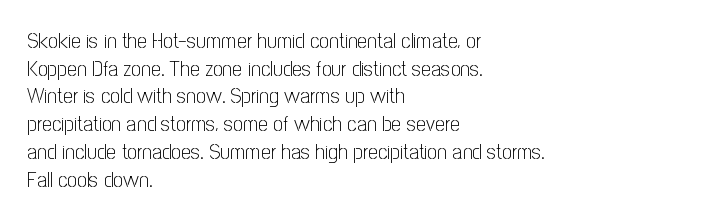
The image shows 22 px text type, upright; set left-aligned, normal line spacing (1.26x), normal letter spacing, not underlined.
